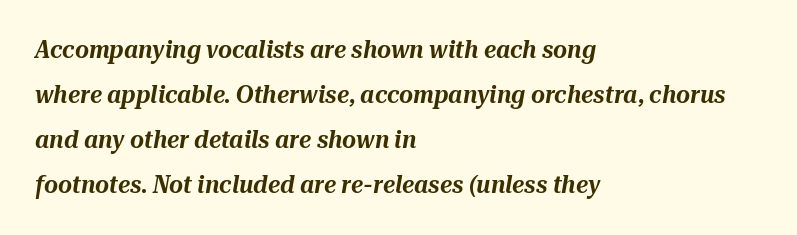
Left-aligned paragraph, ragged on the right. The whole block is typeset with a tilt. A clean baseline with only descenders dipping below it. Is the letter spacing exaggerated? No — it looks like the ordinary default.
